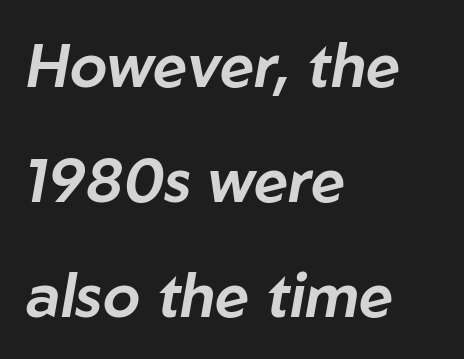
Q: Is the text italic (slanted)? A: Yes, it leans right by about 10 degrees.
Q: Is the text underlined? A: No.
Q: How is the paragraph aligned? A: Left-aligned.
Q: Is the spacing between letters normal or unusually wide? A: Normal.
Q: Is the spacing between lines tight, normal or loose? A: Loose.
Q: Width (condensed, normal, or wide)? A: Normal.
Q: Stroke contrast? A: Low.
Q: x-height? A: Medium.
Q: Monospaced? A: No.
